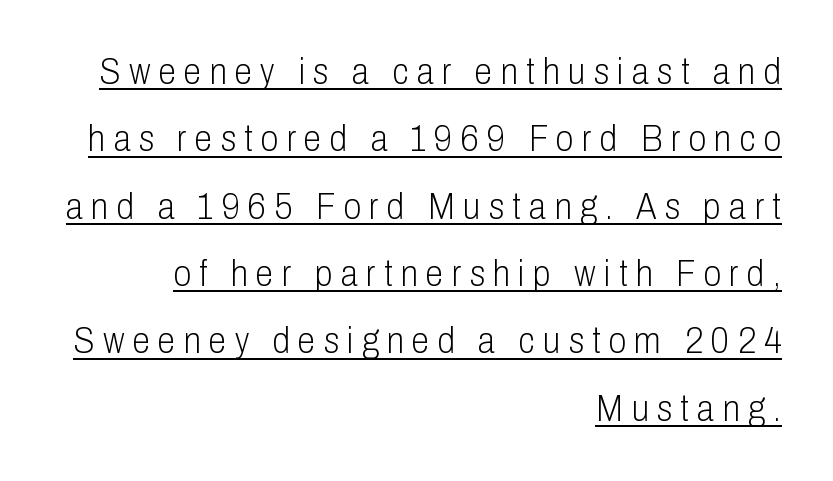
Q: Is the text bold? A: No.
Q: Is the text italic (slanted)? A: No, it is upright.
Q: Is the typeface a serif or a sans-serif typeface? A: Sans-serif.
Q: Is the text underlined? A: Yes.
Q: How is the paragraph aligned? A: Right-aligned.
Q: Is the spacing between letters normal or unusually wide? A: Unusually wide.
Q: Width (condensed, normal, or wide)? A: Condensed.
Q: Stroke contrast? A: Low.
Q: x-height? A: Medium.
Q: Monospaced? A: No.
